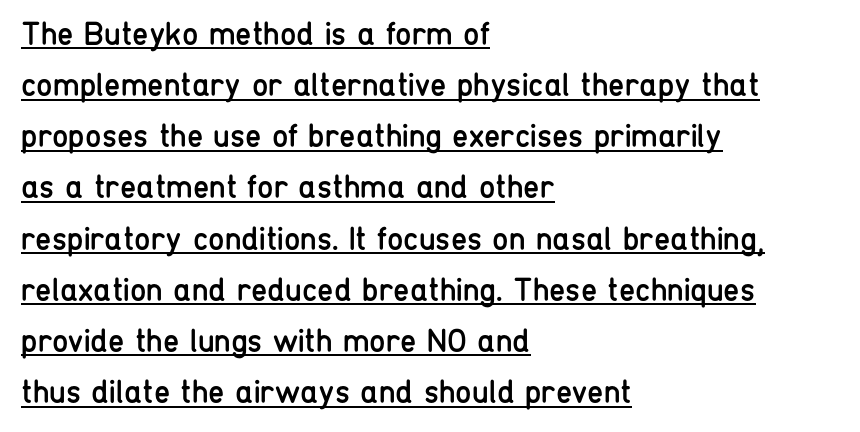
The image shows 33 px regular-weight, condensed sans-serif type, upright; set left-aligned, normal line spacing (1.55x), normal letter spacing, underlined; low stroke contrast and a medium x-height.
